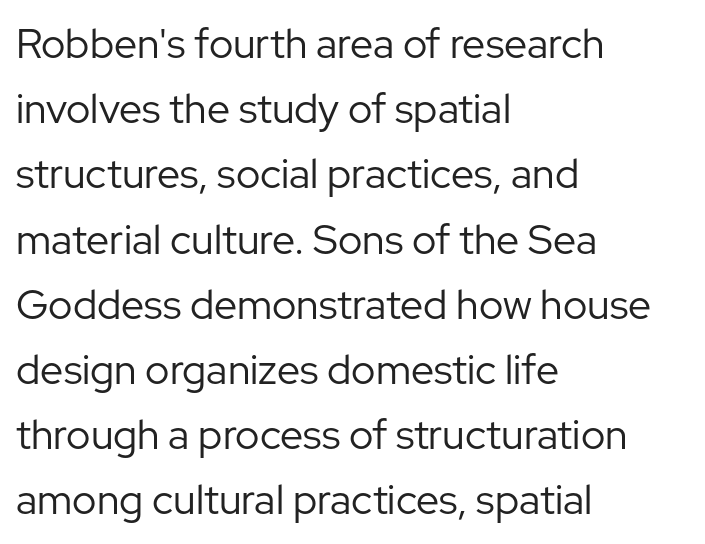
This sample uses an upright cut, with every glyph sitting square on the baseline. This sample uses plain, unmodified letter spacing. Each letter keeps its own natural width here, so spacing adapts to shape. The face used here is a sans, in the tradition of grotesques and geometrics.
